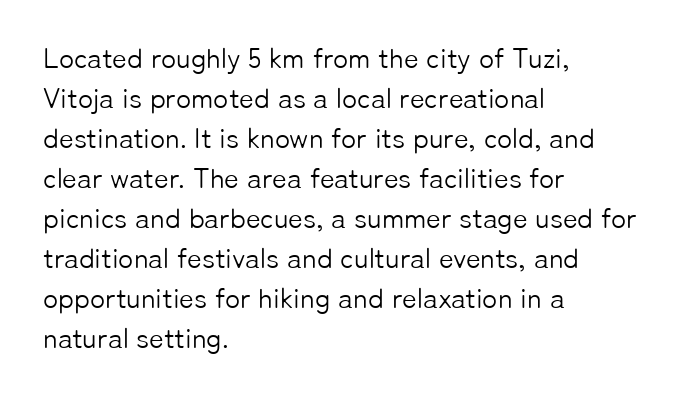
{"serif": "no", "italic": "no", "bold": "no", "weight": "light", "width": "normal", "stroke_contrast": "low", "x_height": "medium", "monospaced": "no", "underline": "no", "align": "left", "line_spacing": "normal", "line_spacing_ratio": 1.43, "letter_spacing": "normal", "letter_spacing_em": 0.0, "glyph_px": 28}
